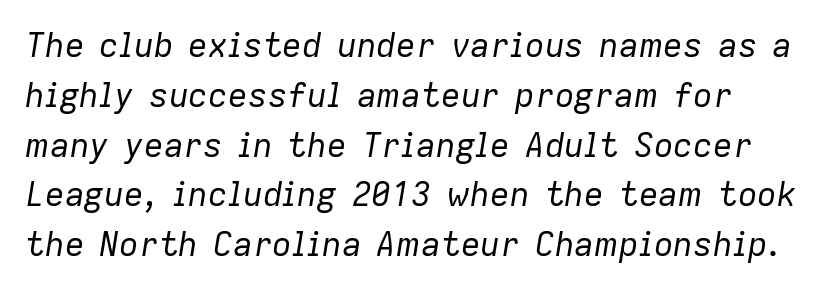
The image shows 33 px regular-weight type, italic (leaning right); set left-aligned, normal line spacing (1.51x), normal letter spacing, not underlined; low stroke contrast and a medium x-height.
